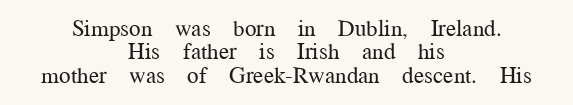
Underline: absent. Posture: straight, roman, zero tilt. Here the glyphs are tracked normally, forming tight word shapes. Leading: reduced.
